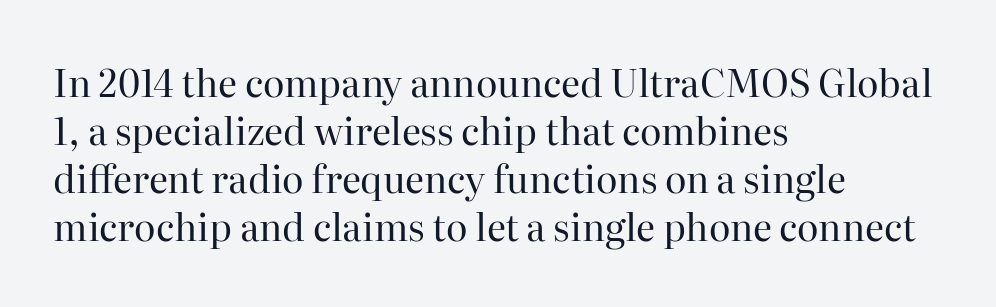
Q: Is the text bold? A: No.
Q: Is the text italic (slanted)? A: No, it is upright.
Q: Is the typeface a serif or a sans-serif typeface? A: Serif.
Q: Is the text underlined? A: No.
Q: How is the paragraph aligned? A: Left-aligned.
Q: Is the spacing between letters normal or unusually wide? A: Normal.
Q: Is the spacing between lines tight, normal or loose? A: Normal.
Q: Width (condensed, normal, or wide)? A: Normal.
Q: Stroke contrast? A: High.
Q: x-height? A: Medium.
Q: Monospaced? A: No.
